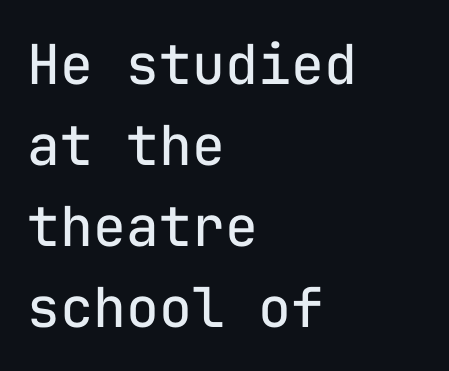
The rendering uses typewriter-style spacing with identical character cells. Leading: standard. The words here are not underlined. The font's upright variant was chosen for this text.
